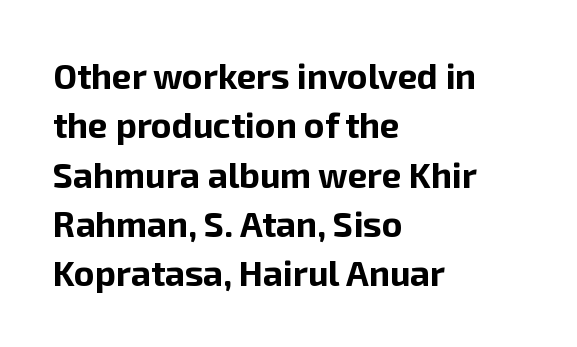
The image shows 35 px bold sans-serif type, upright; set left-aligned, normal line spacing (1.41x), normal letter spacing, not underlined; low stroke contrast and a medium x-height.
